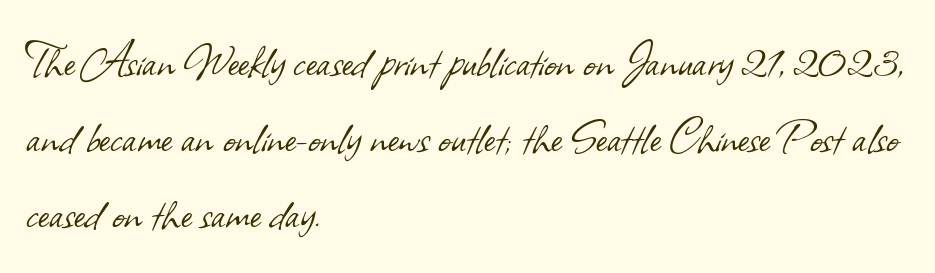
{"serif": "no", "bold": "no", "weight": "light", "width": "normal", "stroke_contrast": "low", "x_height": "small", "monospaced": "no", "underline": "no", "align": "left", "line_spacing": "normal", "line_spacing_ratio": 1.43, "letter_spacing": "normal", "letter_spacing_em": 0.0, "glyph_px": 53}
